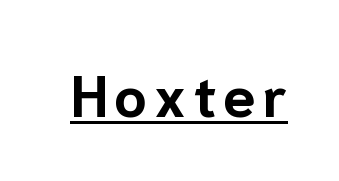
Q: Is the text bold? A: Yes.
Q: Is the text italic (slanted)? A: No, it is upright.
Q: Is the typeface a serif or a sans-serif typeface? A: Sans-serif.
Q: Is the text underlined? A: Yes.
Q: Width (condensed, normal, or wide)? A: Normal.
Q: Stroke contrast? A: Low.
Q: x-height? A: Medium.
Q: Monospaced? A: No.
